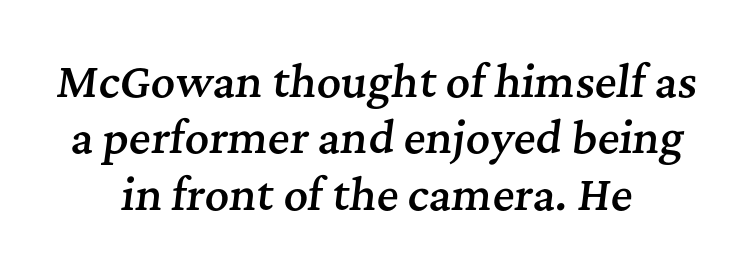
Q: Is the text bold? A: Semi-bold.
Q: Is the text italic (slanted)? A: Yes, it leans right by about 7 degrees.
Q: Is the typeface a serif or a sans-serif typeface? A: Serif.
Q: Is the text underlined? A: No.
Q: How is the paragraph aligned? A: Centered.
Q: Is the spacing between letters normal or unusually wide? A: Normal.
Q: Is the spacing between lines tight, normal or loose? A: Normal.
Q: Width (condensed, normal, or wide)? A: Normal.
Q: Stroke contrast? A: Medium.
Q: x-height? A: Medium.
Q: Monospaced? A: No.
